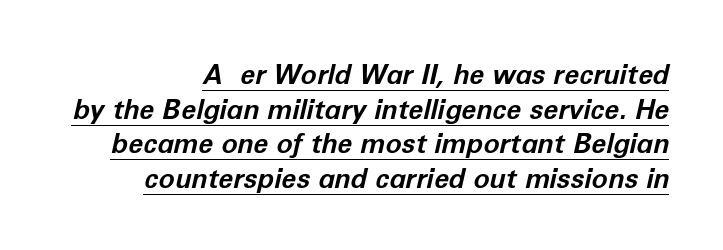
The image shows 27 px bold type, italic (leaning right); set normal line spacing (1.28x), normal letter spacing, underlined.
